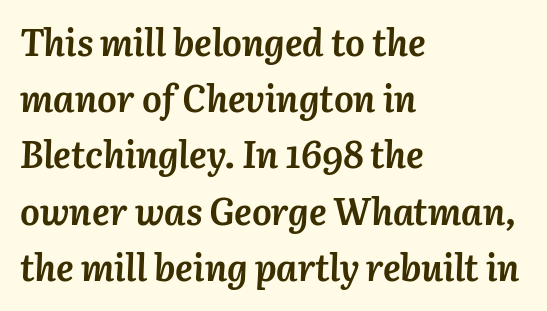
Q: Is the text bold? A: Yes.
Q: Is the text italic (slanted)? A: Yes, it leans right by about 3 degrees.
Q: Is the text underlined? A: No.
Q: How is the paragraph aligned? A: Left-aligned.
Q: Is the spacing between letters normal or unusually wide? A: Normal.
Q: Is the spacing between lines tight, normal or loose? A: Normal.
Q: Width (condensed, normal, or wide)? A: Normal.
Q: Stroke contrast? A: Medium.
Q: x-height? A: Medium.
Q: Monospaced? A: No.
